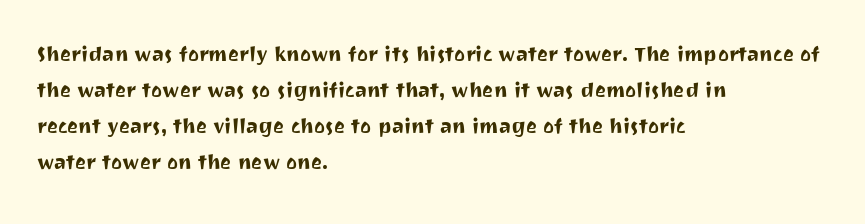
Q: Is the text italic (slanted)? A: No, it is upright.
Q: Is the text underlined? A: No.
Q: How is the paragraph aligned? A: Left-aligned.
Q: Is the spacing between letters normal or unusually wide? A: Normal.
Q: Is the spacing between lines tight, normal or loose? A: Normal.
